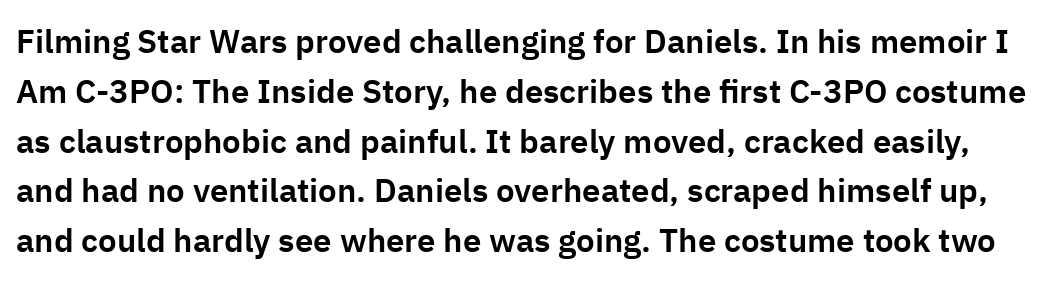
The image shows 33 px sans-serif type, upright; set normal line spacing (1.51x), normal letter spacing, not underlined; low stroke contrast and a medium x-height.
